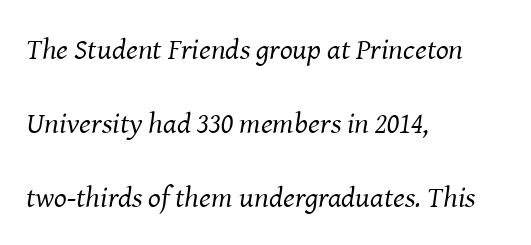
Q: Is the text bold? A: No.
Q: Is the text italic (slanted)? A: Yes, it leans right by about 8 degrees.
Q: Is the typeface a serif or a sans-serif typeface? A: Serif.
Q: Is the text underlined? A: No.
Q: How is the paragraph aligned? A: Left-aligned.
Q: Is the spacing between letters normal or unusually wide? A: Normal.
Q: Is the spacing between lines tight, normal or loose? A: Loose.
Q: Width (condensed, normal, or wide)? A: Normal.
Q: Stroke contrast? A: Medium.
Q: x-height? A: Medium.
Q: Monospaced? A: No.
